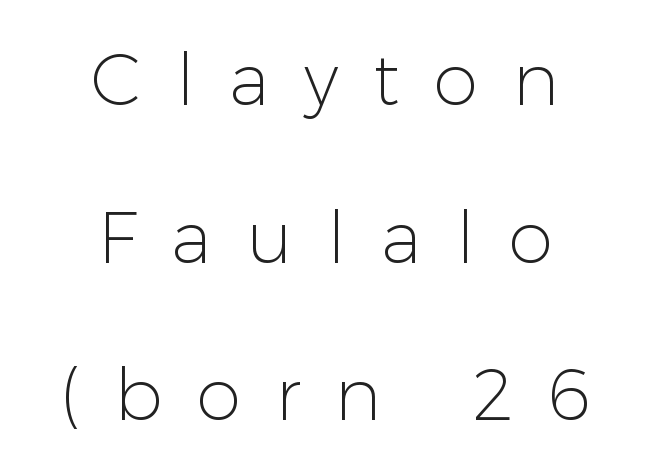
{"serif": "no", "italic": "no", "bold": "no", "weight": "light", "width": "normal", "stroke_contrast": "low", "x_height": "medium", "monospaced": "no", "underline": "no", "align": "center", "line_spacing": "loose", "line_spacing_ratio": 2.19, "letter_spacing": "wide", "letter_spacing_em": 0.48, "glyph_px": 72}
